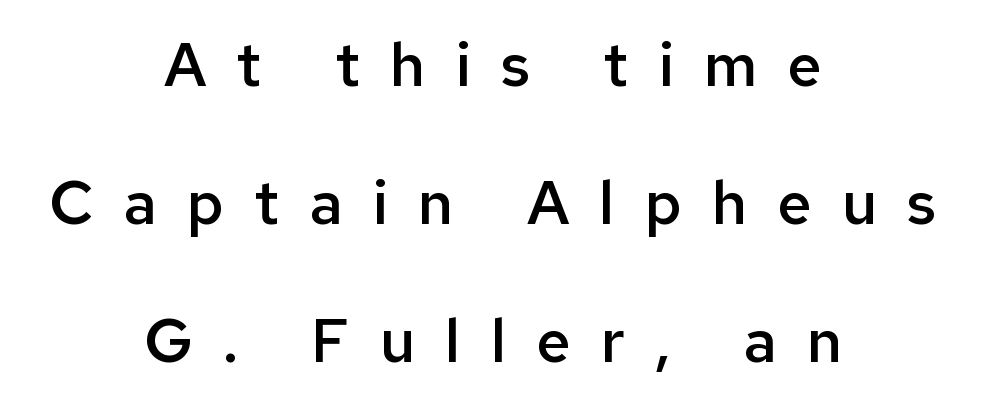
{"serif": "no", "italic": "no", "bold": "semi", "weight": "semibold", "width": "normal", "stroke_contrast": "low", "x_height": "medium", "monospaced": "no", "underline": "no", "align": "center", "line_spacing": "loose", "line_spacing_ratio": 2.26, "letter_spacing": "wide", "letter_spacing_em": 0.49, "glyph_px": 61}
